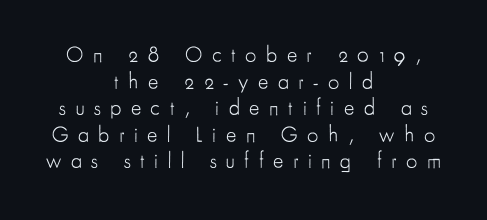
{"italic": "no", "bold": "no", "underline": "no", "align": "center", "line_spacing_ratio": 1.21, "letter_spacing": "wide", "letter_spacing_em": 0.43, "glyph_px": 22}
